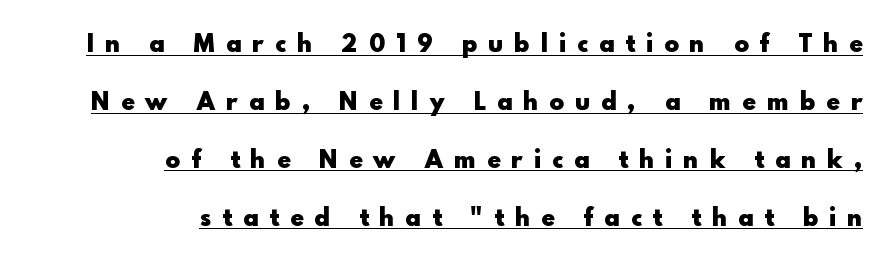
{"italic": "no", "bold": "yes", "underline": "yes", "align": "right", "line_spacing": "loose", "line_spacing_ratio": 2.41, "letter_spacing": "wide", "letter_spacing_em": 0.48, "glyph_px": 24}
